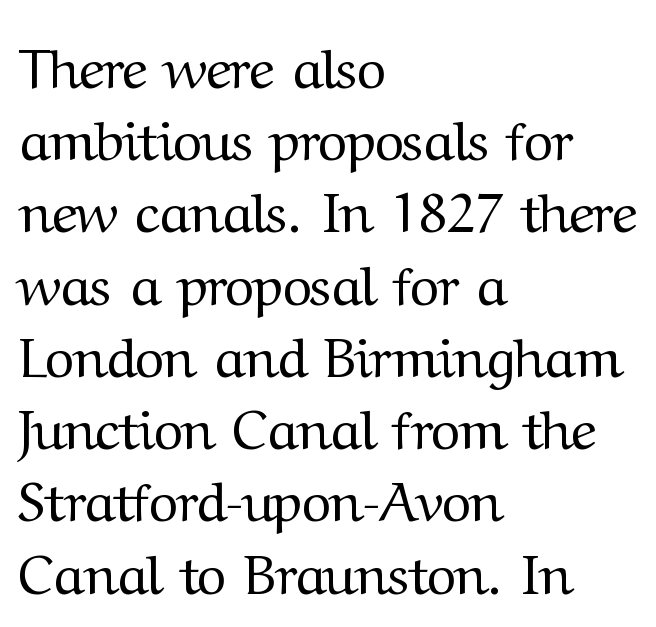
The image shows 56 px regular-weight serif type, upright; set left-aligned, normal line spacing (1.29x), normal letter spacing, not underlined; medium stroke contrast and a medium x-height.
